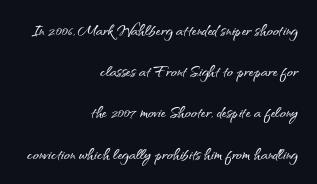
The space between consecutive lines is lavish. No word sits above an underline. The compositor pushed each line to the right boundary.
